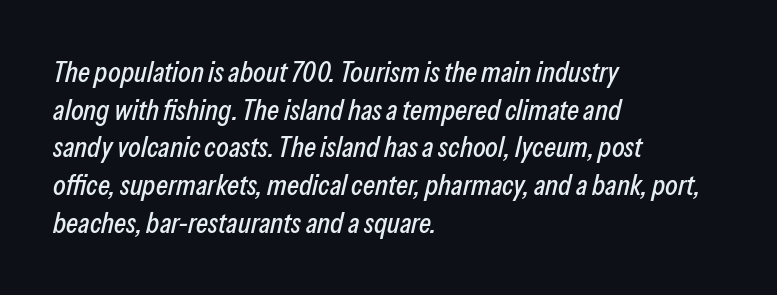
{"italic": "yes", "lean": "right", "slant_degrees": 13, "width": "condensed", "stroke_contrast": "low", "x_height": "medium", "monospaced": "no", "underline": "no", "align": "left", "line_spacing": "normal", "line_spacing_ratio": 1.3, "letter_spacing": "normal", "letter_spacing_em": 0.0, "glyph_px": 29}
